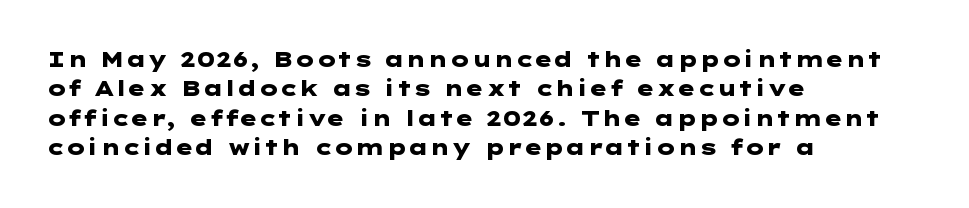
Q: Is the text bold? A: Yes.
Q: Is the text italic (slanted)? A: No, it is upright.
Q: Is the text underlined? A: No.
Q: How is the paragraph aligned? A: Left-aligned.
Q: Is the spacing between letters normal or unusually wide? A: Normal.
Q: Is the spacing between lines tight, normal or loose? A: Normal.
